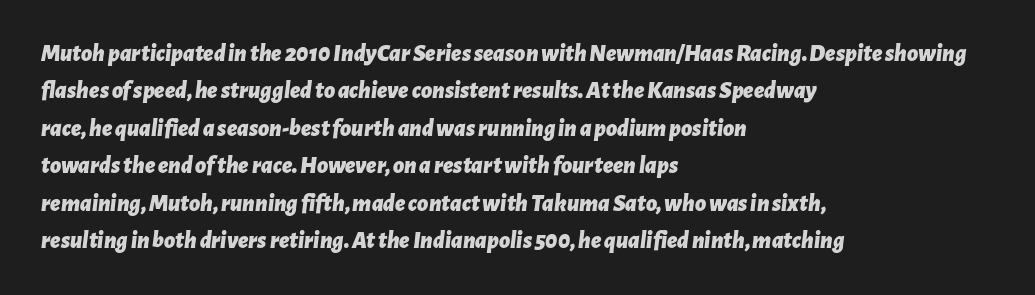
{"italic": "yes", "lean": "right", "slant_degrees": 7, "bold": "yes", "underline": "no", "align": "left", "line_spacing": "normal", "line_spacing_ratio": 1.56, "letter_spacing": "normal", "letter_spacing_em": 0.0, "glyph_px": 24}
